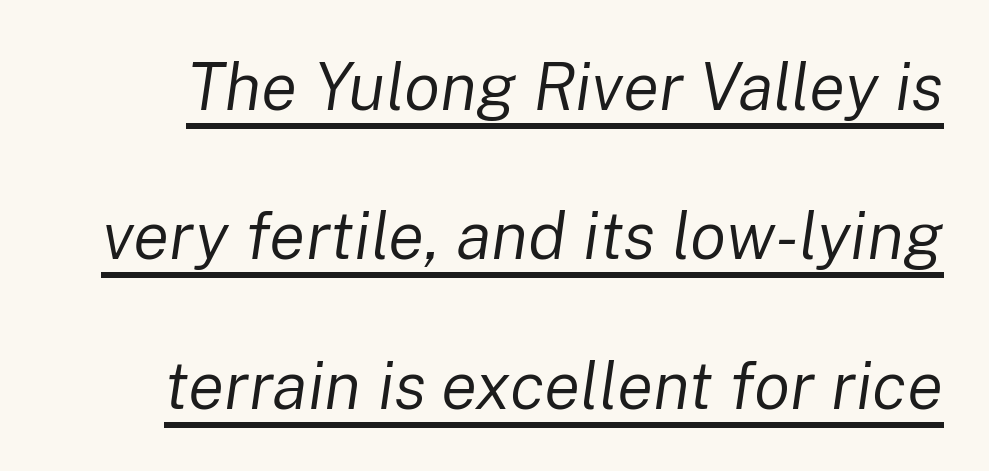
Spacing verdict: proportional, widths tailored to each character. The cut favours lightness, reaching ordinary text weight at its darkest. Underlined type. There's an unmistakable incline to the writing here. The letterforms sit shoulder to shoulder at normal distance. Leading is clearly above the norm, producing a sparse column.
